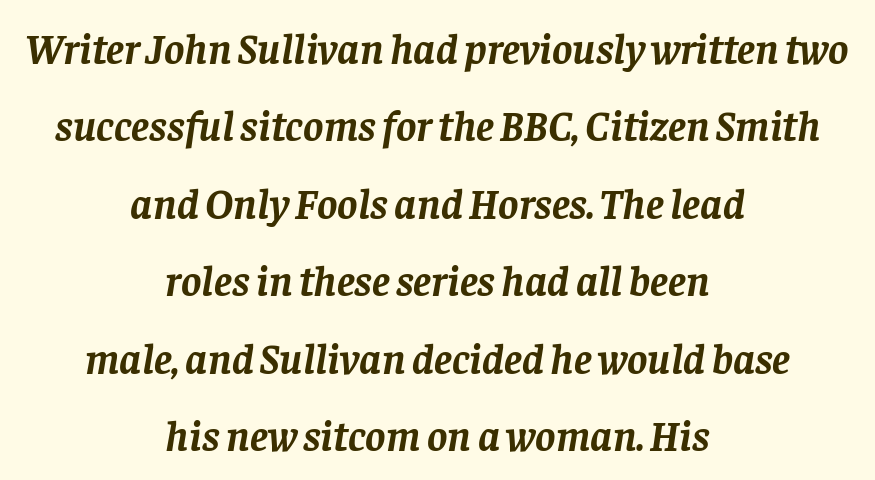
{"serif": "yes", "italic": "yes", "lean": "right", "slant_degrees": 8, "bold": "yes", "weight": "semibold", "width": "normal", "stroke_contrast": "low", "x_height": "large", "monospaced": "no", "underline": "no", "align": "center", "line_spacing_ratio": 1.8, "letter_spacing": "normal", "letter_spacing_em": 0.0, "glyph_px": 43}
